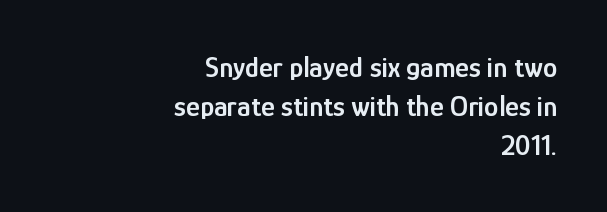
This block has exactly the height ordinary leading produces. The face used here is rendered with its standard letterfit. The foot of each line stays bare and open. Vertical strokes here are truly vertical.
